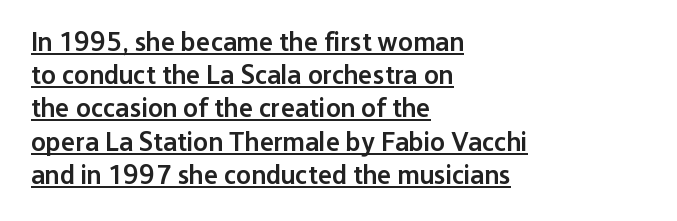
{"italic": "no", "bold": "semi", "underline": "yes", "align": "left", "line_spacing_ratio": 1.23, "letter_spacing": "normal", "letter_spacing_em": 0.0, "glyph_px": 27}
